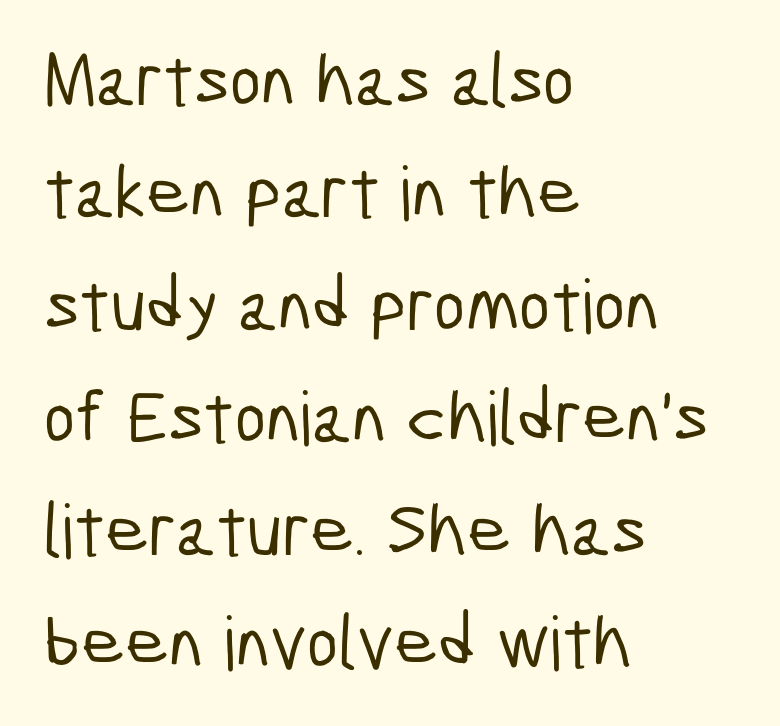
There is no visible air inserted between adjacent glyphs. Quick note: interline space is typical. Descender tails drop into unmarked territory. Left-aligned paragraph, ragged on the right. Think of a printed novel: that variable character pitch is what you see here. Serif or sans? Sans — the stroke terminals are bare.
